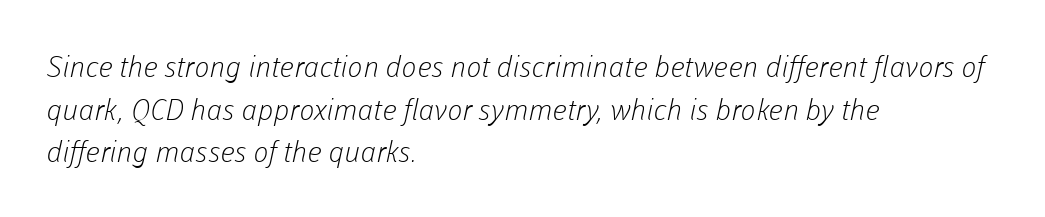
{"serif": "no", "bold": "no", "weight": "light", "width": "normal", "stroke_contrast": "low", "x_height": "medium", "monospaced": "no", "underline": "no", "align": "left", "line_spacing": "normal", "line_spacing_ratio": 1.47, "letter_spacing": "normal", "letter_spacing_em": 0.0, "glyph_px": 29}
